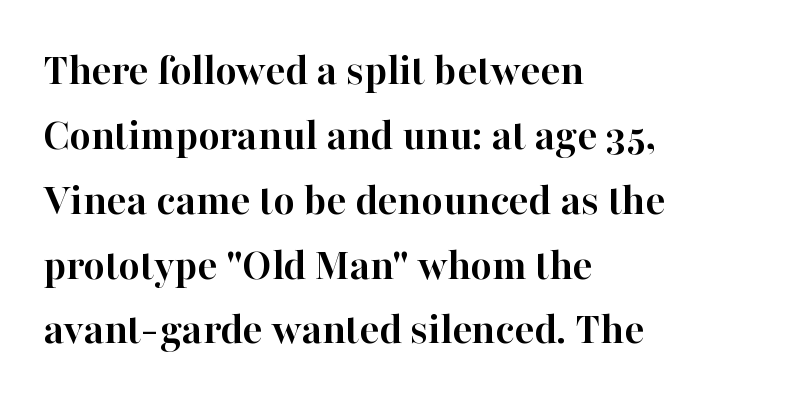
Q: Is the text bold? A: Yes.
Q: Is the text italic (slanted)? A: No, it is upright.
Q: Is the typeface a serif or a sans-serif typeface? A: Serif.
Q: Is the text underlined? A: No.
Q: How is the paragraph aligned? A: Left-aligned.
Q: Is the spacing between letters normal or unusually wide? A: Normal.
Q: Is the spacing between lines tight, normal or loose? A: Normal.
Q: Width (condensed, normal, or wide)? A: Normal.
Q: Stroke contrast? A: High.
Q: x-height? A: Medium.
Q: Monospaced? A: No.
